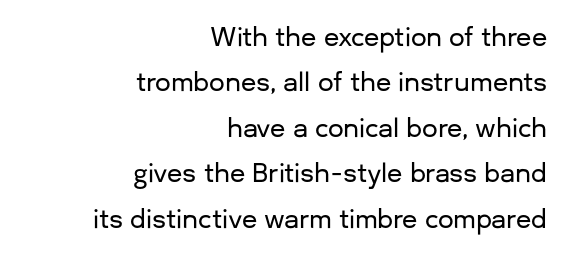
The image shows 25 px text type, upright; set right-aligned, line spacing 1.82x, normal letter spacing, not underlined.
